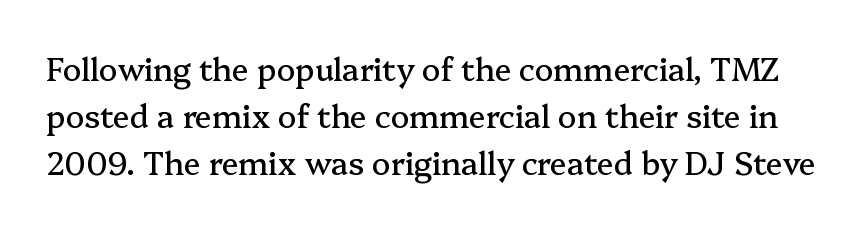
Letter spacing: default. Upright lettering throughout. Horizontal bands of white between lines are of average thickness. To sum up the face: it has serifs.
